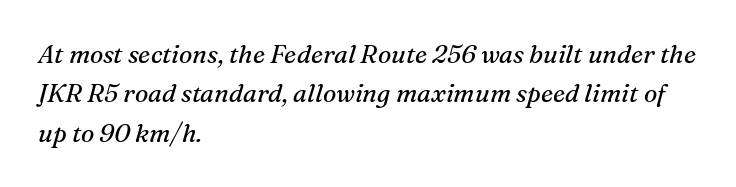
{"italic": "yes", "lean": "right", "slant_degrees": 16, "bold": "no", "underline": "no", "align": "left", "line_spacing": "normal", "line_spacing_ratio": 1.58, "letter_spacing": "normal", "letter_spacing_em": 0.0, "glyph_px": 25}
